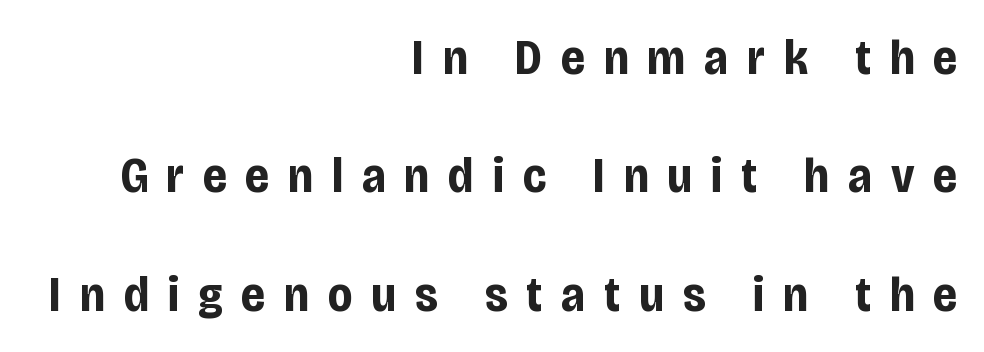
{"serif": "no", "italic": "no", "bold": "yes", "weight": "bold", "width": "condensed", "stroke_contrast": "low", "x_height": "large", "monospaced": "no", "underline": "no", "align": "right", "line_spacing": "loose", "line_spacing_ratio": 2.37, "letter_spacing": "wide", "letter_spacing_em": 0.38, "glyph_px": 50}
